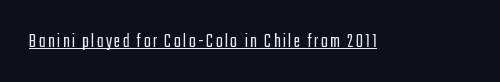
The image shows 20 px text type, upright; set underlined.
